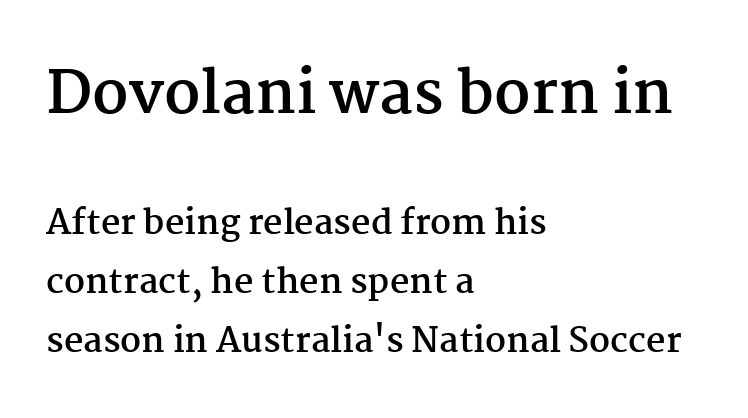
{"serif": "yes", "italic": "no", "bold": "yes", "weight": "semibold", "width": "normal", "stroke_contrast": "medium", "x_height": "medium", "monospaced": "no", "underline": "no", "align": "left", "line_spacing_ratio": 1.73, "letter_spacing": "normal", "letter_spacing_em": 0.0, "larger_block": "first", "size_ratio": 1.74, "glyph_px": 59}
